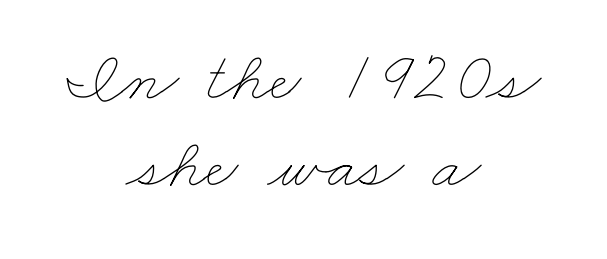
The rendering positions every line midway between the sides. The face used here is rendered with its standard letterfit. A typesetter would call this proportional, since set widths differ per character. Honestly, there is no underline to notice here at all. Caption: face not bold, strokes unweighted.
